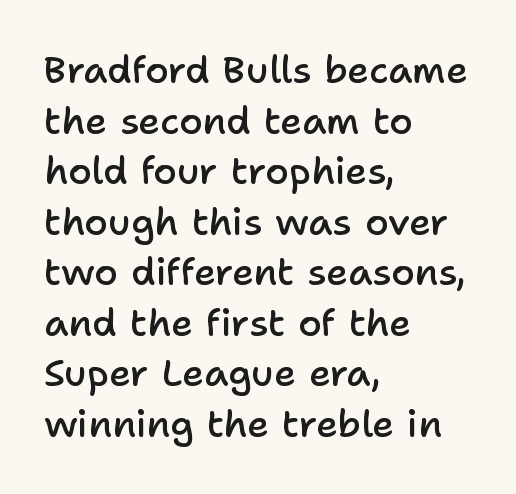
The image shows 38 px semibold sans-serif type, upright; set left-aligned, normal line spacing (1.33x), normal letter spacing, not underlined; low stroke contrast and a medium x-height.
